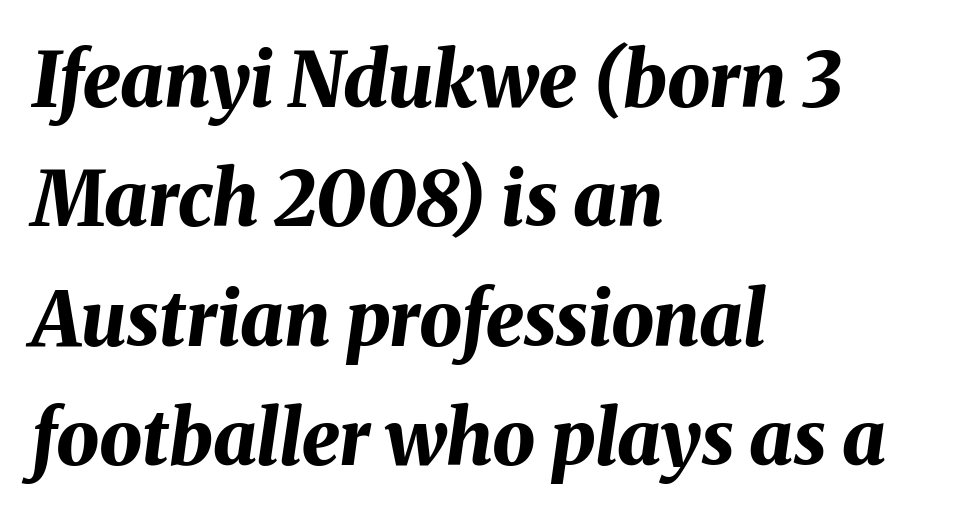
The image shows 76 px bold type, italic (leaning right); set left-aligned, normal line spacing (1.57x), normal letter spacing, not underlined; medium stroke contrast and a medium x-height.
